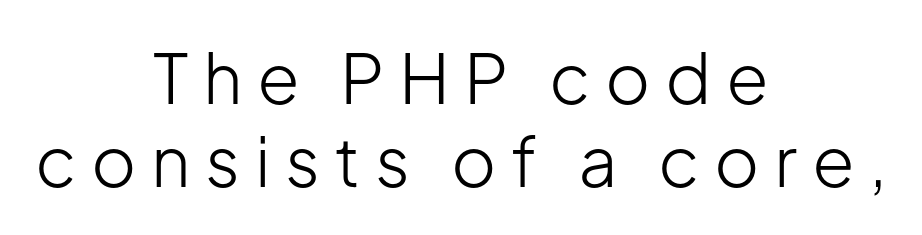
Horizontally, the lines are justified to the midpoint only. Just letters on the line, the space beneath them empty. The letters are spread apart with noticeably loose tracking. Spacing verdict: proportional, widths tailored to each character. The typography opts for an upright posture over an oblique one. Stems here are at most as thick as an everyday book face.
